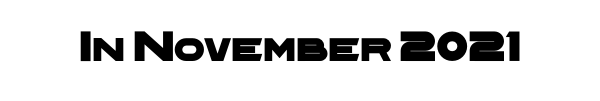
The image shows 44 px wide sans-serif type; set normal letter spacing, not underlined; low stroke contrast and a medium x-height.
